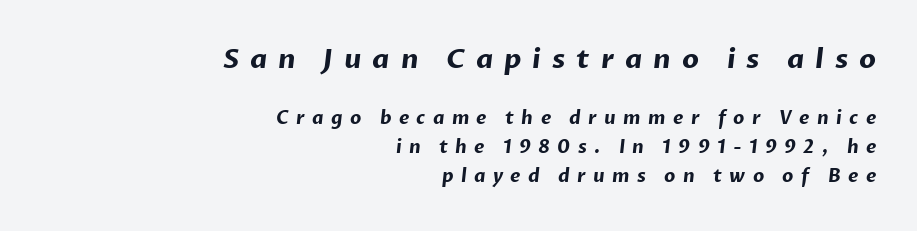
{"bold": "yes", "underline": "no", "align": "right", "line_spacing": "normal", "line_spacing_ratio": 1.61, "letter_spacing": "wide", "letter_spacing_em": 0.41, "larger_block": "first", "size_ratio": 1.5, "glyph_px": 27}
